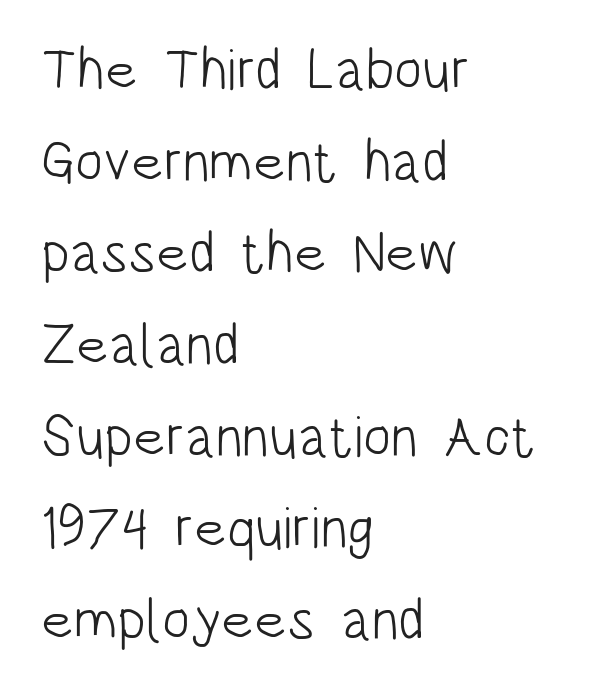
The image shows 58 px light, condensed sans-serif type, upright; set left-aligned, normal line spacing (1.58x), normal letter spacing, not underlined; low stroke contrast and a large x-height.
